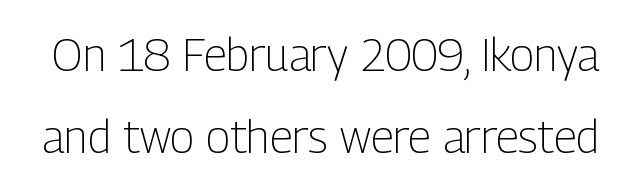
Rule under the text: the space is simply empty. The passage shown is not bold in any degree. Do the characters align in a grid? No, the font is proportional. Every stem runs plumb, perpendicular to the baseline. The letters sit at their default tracking, neither squeezed nor spread.
